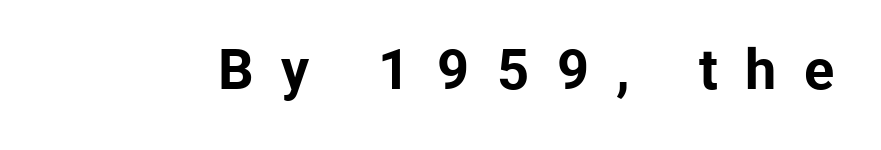
Q: Is the text bold? A: Yes.
Q: Is the text italic (slanted)? A: No, it is upright.
Q: Is the typeface a serif or a sans-serif typeface? A: Sans-serif.
Q: Is the text underlined? A: No.
Q: Is the spacing between letters normal or unusually wide? A: Unusually wide.
Q: Width (condensed, normal, or wide)? A: Normal.
Q: Stroke contrast? A: Low.
Q: x-height? A: Medium.
Q: Monospaced? A: No.
